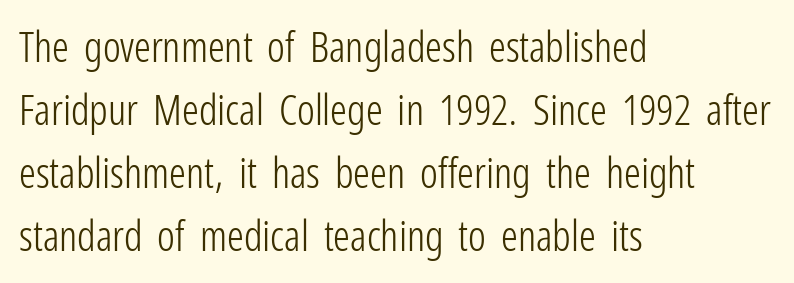
Q: Is the text bold? A: No.
Q: Is the text italic (slanted)? A: No, it is upright.
Q: Is the typeface a serif or a sans-serif typeface? A: Sans-serif.
Q: Is the text underlined? A: No.
Q: How is the paragraph aligned? A: Left-aligned.
Q: Is the spacing between letters normal or unusually wide? A: Normal.
Q: Is the spacing between lines tight, normal or loose? A: Normal.
Q: Width (condensed, normal, or wide)? A: Condensed.
Q: Stroke contrast? A: Low.
Q: x-height? A: Medium.
Q: Monospaced? A: No.
